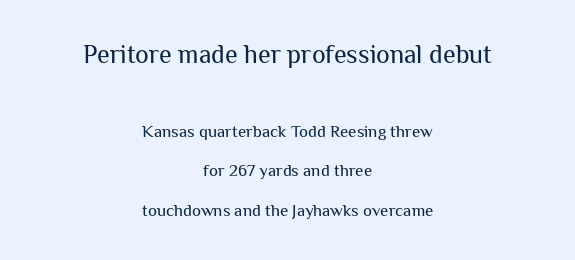
The image shows 26 px text type, upright; set centered, loose line spacing (2.34x), normal letter spacing, not underlined; the first (top) block is 1.53x larger.
